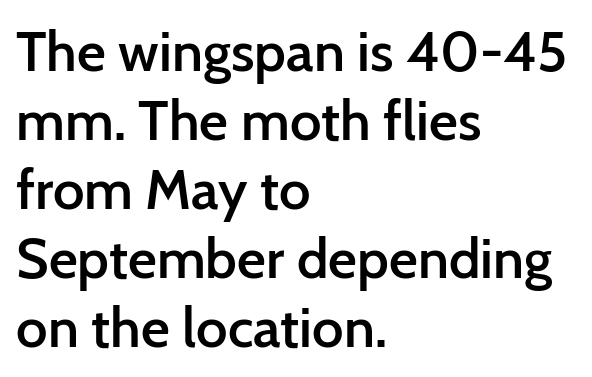
Q: Is the text bold? A: Semi-bold.
Q: Is the text italic (slanted)? A: No, it is upright.
Q: Is the typeface a serif or a sans-serif typeface? A: Sans-serif.
Q: Is the text underlined? A: No.
Q: How is the paragraph aligned? A: Left-aligned.
Q: Is the spacing between letters normal or unusually wide? A: Normal.
Q: Width (condensed, normal, or wide)? A: Normal.
Q: Stroke contrast? A: Low.
Q: x-height? A: Medium.
Q: Monospaced? A: No.
